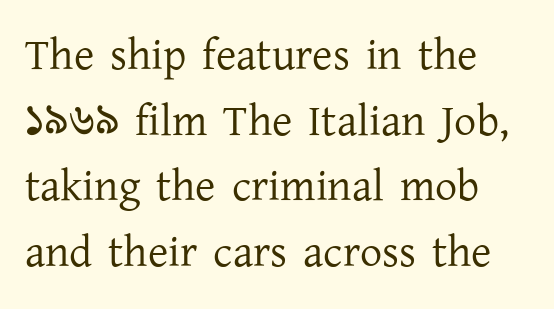
{"serif": "yes", "italic": "no", "bold": "no", "weight": "regular", "width": "normal", "stroke_contrast": "low", "x_height": "medium", "monospaced": "no", "underline": "no", "align": "left", "line_spacing": "normal", "line_spacing_ratio": 1.49, "letter_spacing": "normal", "letter_spacing_em": 0.0, "glyph_px": 44}
